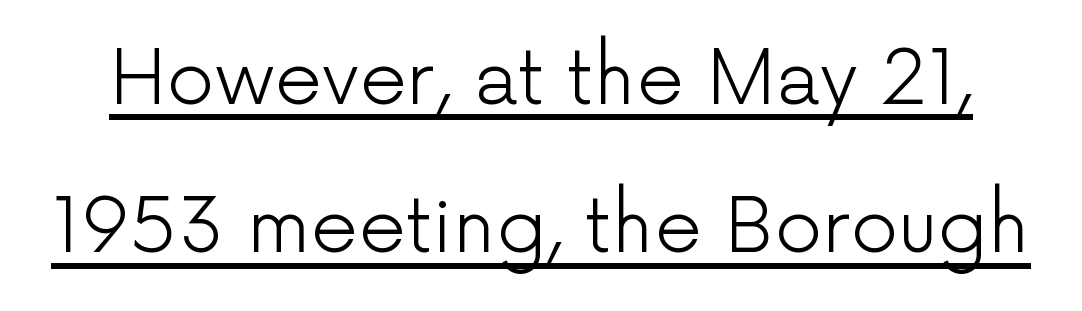
Q: Is the text bold? A: No.
Q: Is the text italic (slanted)? A: No, it is upright.
Q: Is the typeface a serif or a sans-serif typeface? A: Sans-serif.
Q: Is the text underlined? A: Yes.
Q: Is the spacing between letters normal or unusually wide? A: Normal.
Q: Is the spacing between lines tight, normal or loose? A: Loose.
Q: Width (condensed, normal, or wide)? A: Normal.
Q: Stroke contrast? A: Low.
Q: x-height? A: Medium.
Q: Monospaced? A: No.
